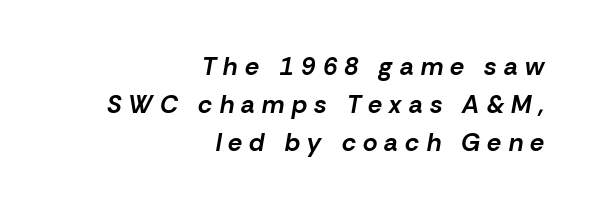
The image shows 25 px bold type, italic (leaning right); set right-aligned, normal line spacing (1.52x), unusually wide letter spacing (+0.29 em), not underlined.
